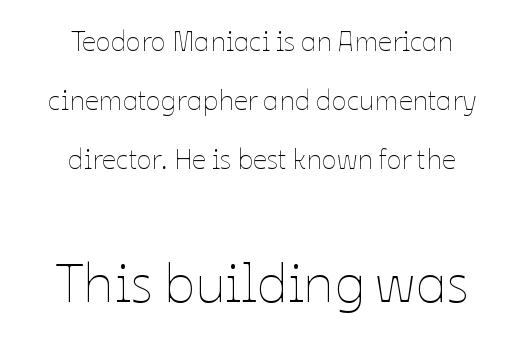
Q: Is the text bold? A: No.
Q: Is the text italic (slanted)? A: No, it is upright.
Q: Is the text underlined? A: No.
Q: How is the paragraph aligned? A: Centered.
Q: Is the spacing between letters normal or unusually wide? A: Normal.
Q: Is the spacing between lines tight, normal or loose? A: Loose.
Q: Which block of text is set in a larger size, the first (top) or the second (bottom)? A: The second (bottom) one.
Q: Width (condensed, normal, or wide)? A: Normal.
Q: Stroke contrast? A: Low.
Q: x-height? A: Medium.
Q: Monospaced? A: No.
